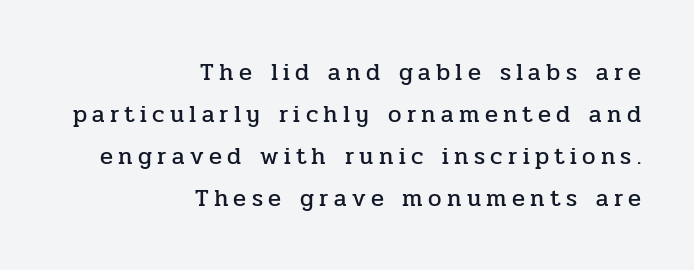
The image shows 24 px text type, upright; set right-aligned, line spacing 1.75x, unusually wide letter spacing (+0.22 em), not underlined.
